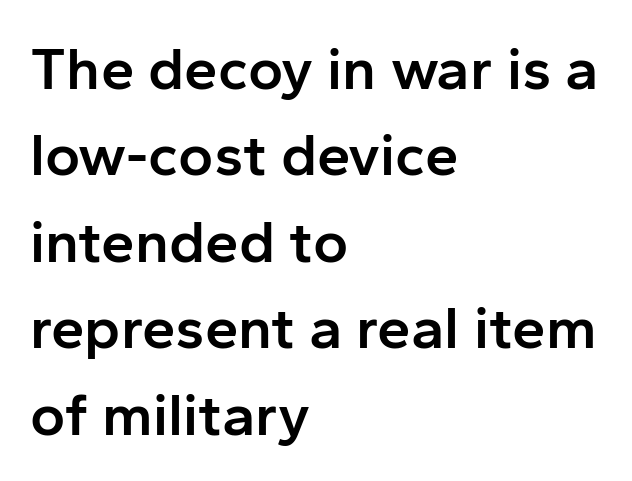
The image shows 60 px semibold sans-serif type, upright; set left-aligned, normal line spacing (1.44x), normal letter spacing, not underlined; low stroke contrast and a medium x-height.
